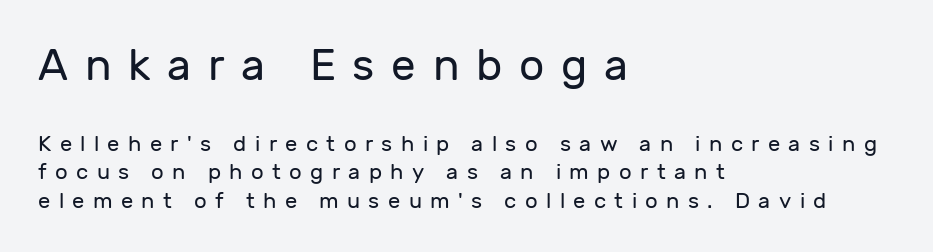
Q: Is the text bold? A: No.
Q: Is the text italic (slanted)? A: No, it is upright.
Q: Is the typeface a serif or a sans-serif typeface? A: Sans-serif.
Q: Is the text underlined? A: No.
Q: How is the paragraph aligned? A: Left-aligned.
Q: Is the spacing between letters normal or unusually wide? A: Unusually wide.
Q: Is the spacing between lines tight, normal or loose? A: Normal.
Q: Which block of text is set in a larger size, the first (top) or the second (bottom)? A: The first (top) one.
Q: Width (condensed, normal, or wide)? A: Normal.
Q: Stroke contrast? A: Low.
Q: x-height? A: Medium.
Q: Monospaced? A: No.
